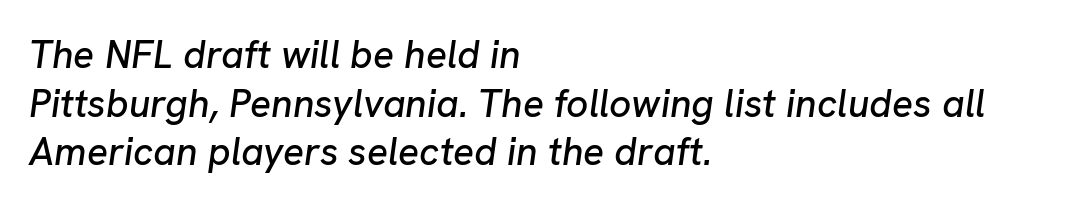
The image shows 39 px text type, italic (leaning right); set left-aligned, normal line spacing (1.25x), normal letter spacing, not underlined; low stroke contrast and a medium x-height.
